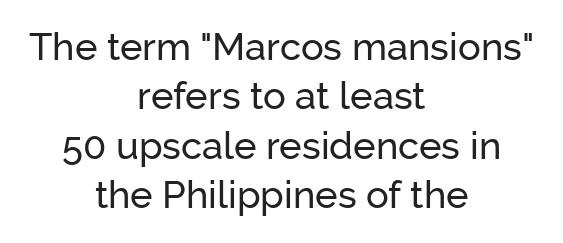
{"serif": "no", "italic": "no", "width": "normal", "stroke_contrast": "low", "x_height": "medium", "monospaced": "no", "underline": "no", "align": "center", "line_spacing": "normal", "line_spacing_ratio": 1.3, "letter_spacing": "normal", "letter_spacing_em": 0.0, "glyph_px": 38}
